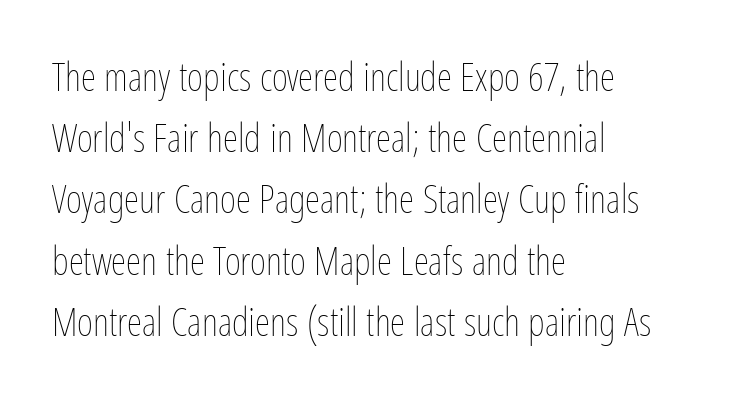
{"italic": "no", "bold": "no", "weight": "thin", "width": "condensed", "stroke_contrast": "low", "x_height": "medium", "monospaced": "no", "underline": "no", "align": "left", "line_spacing": "normal", "line_spacing_ratio": 1.57, "letter_spacing": "normal", "letter_spacing_em": 0.0, "glyph_px": 39}
